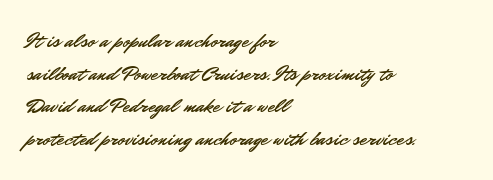
The line-height multiplier appears to be the usual default. This sample uses plain, unmodified letter spacing. No word sits above an underline.
